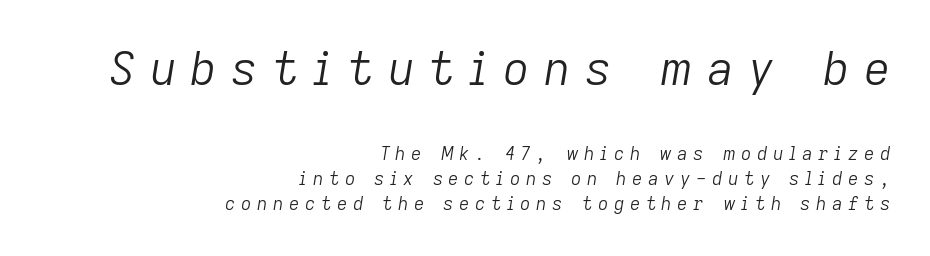
The image shows 46 px light type, italic (leaning right); set right-aligned, normal line spacing (1.41x), unusually wide letter spacing (+0.31 em), not underlined; the first (top) block is 2.56x larger; low stroke contrast and a medium x-height.
